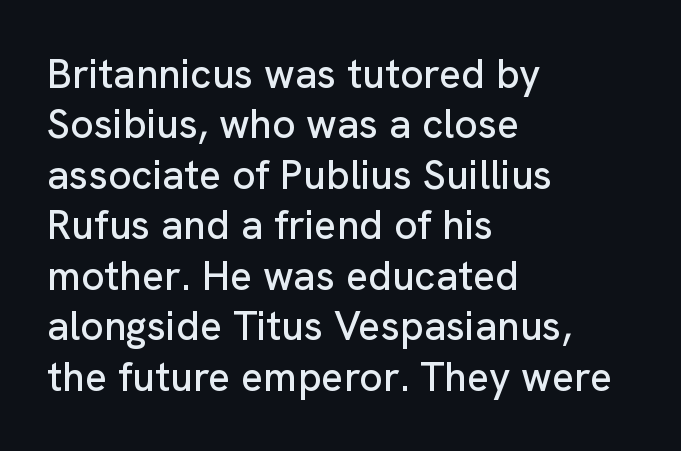
Q: Is the text italic (slanted)? A: No, it is upright.
Q: Is the typeface a serif or a sans-serif typeface? A: Sans-serif.
Q: Is the text underlined? A: No.
Q: How is the paragraph aligned? A: Left-aligned.
Q: Is the spacing between letters normal or unusually wide? A: Normal.
Q: Width (condensed, normal, or wide)? A: Normal.
Q: Stroke contrast? A: Low.
Q: x-height? A: Medium.
Q: Monospaced? A: No.
